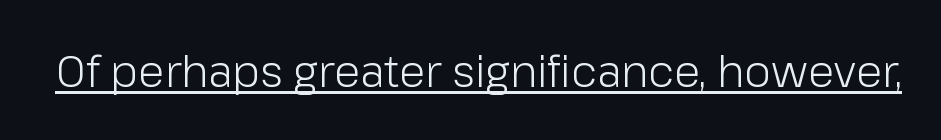
{"serif": "no", "italic": "no", "bold": "no", "weight": "light", "width": "normal", "stroke_contrast": "low", "x_height": "medium", "monospaced": "no", "underline": "yes", "letter_spacing": "normal", "letter_spacing_em": 0.0, "glyph_px": 43}
